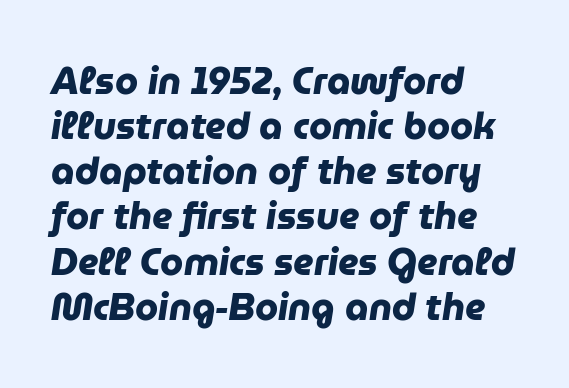
Does the weight exceed regular? Yes, all the way to bold. You could not count columns in this text — the font is proportionally spaced. The letters carry no serifs — their stems end cleanly without finishing strokes. Underline: absent.
